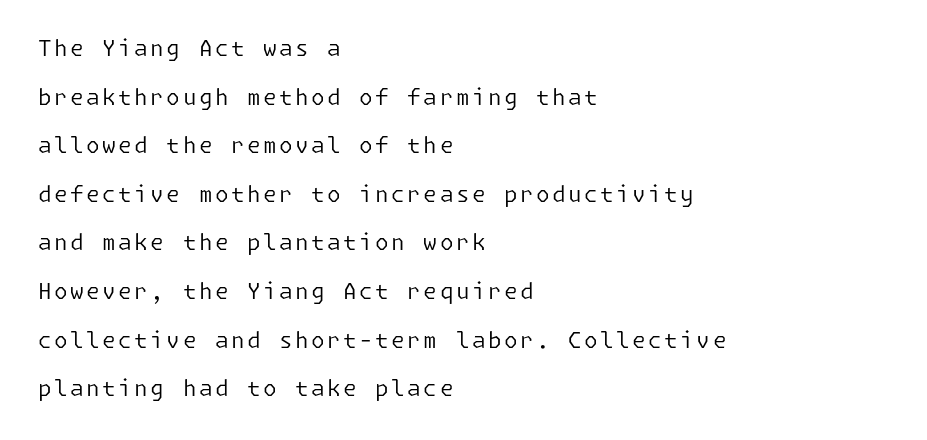
{"italic": "no", "bold": "no", "underline": "no", "align": "left", "line_spacing": "loose", "line_spacing_ratio": 2.21, "glyph_px": 22}
